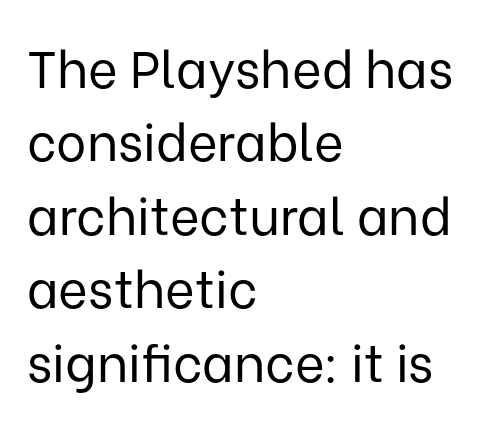
Q: Is the text bold? A: No.
Q: Is the text italic (slanted)? A: No, it is upright.
Q: Is the typeface a serif or a sans-serif typeface? A: Sans-serif.
Q: Is the text underlined? A: No.
Q: How is the paragraph aligned? A: Left-aligned.
Q: Is the spacing between letters normal or unusually wide? A: Normal.
Q: Is the spacing between lines tight, normal or loose? A: Normal.
Q: Width (condensed, normal, or wide)? A: Normal.
Q: Stroke contrast? A: Low.
Q: x-height? A: Medium.
Q: Monospaced? A: No.
